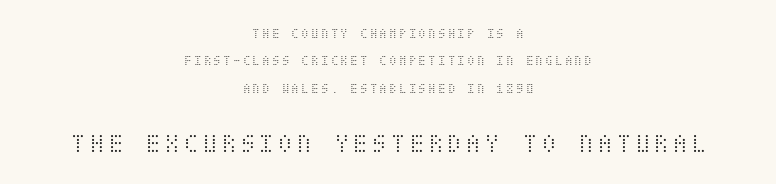
Q: Is the text bold? A: No.
Q: Is the text italic (slanted)? A: No, it is upright.
Q: Is the text underlined? A: No.
Q: How is the paragraph aligned? A: Centered.
Q: Is the spacing between lines tight, normal or loose? A: Loose.
Q: Which block of text is set in a larger size, the first (top) or the second (bottom)? A: The second (bottom) one.
